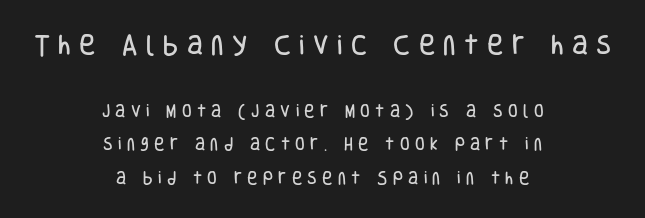
Q: Is the text italic (slanted)? A: No, it is upright.
Q: Is the text underlined? A: No.
Q: How is the paragraph aligned? A: Centered.
Q: Is the spacing between letters normal or unusually wide? A: Unusually wide.
Q: Is the spacing between lines tight, normal or loose? A: Loose.
Q: Which block of text is set in a larger size, the first (top) or the second (bottom)? A: The first (top) one.
